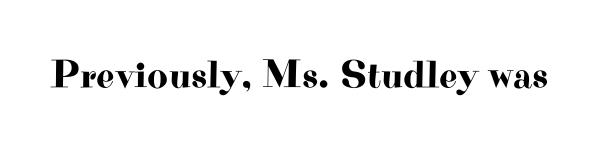
This is the regular roman posture of the typeface. Tracking here is standard; glyphs follow each other at the usual distance. Character widths vary here, with narrow letters taking less room than wide ones. Type without underlining. Is this a sans? No — the strokes have serifs.
